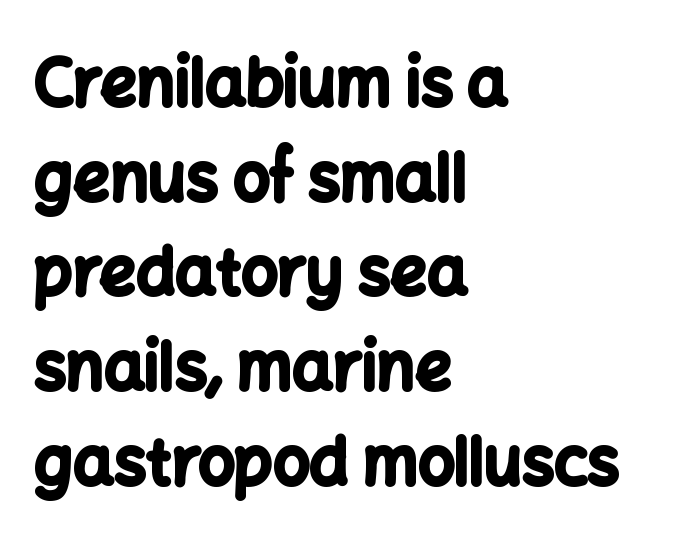
The image shows 64 px bold sans-serif type, upright; set left-aligned, normal line spacing (1.48x), normal letter spacing, not underlined; low stroke contrast and a medium x-height.
